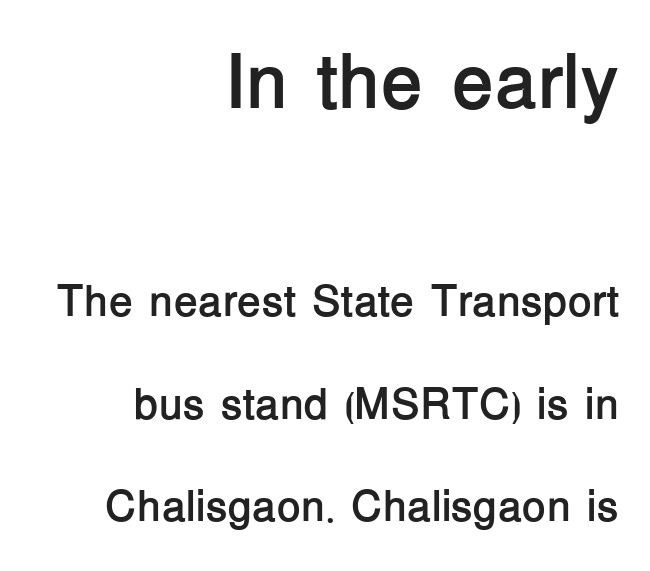
{"serif": "no", "italic": "no", "bold": "yes", "weight": "semibold", "width": "normal", "stroke_contrast": "low", "x_height": "medium", "monospaced": "no", "underline": "no", "align": "right", "line_spacing": "loose", "line_spacing_ratio": 2.33, "letter_spacing": "normal", "letter_spacing_em": 0.0, "larger_block": "first", "size_ratio": 1.75, "glyph_px": 77}
